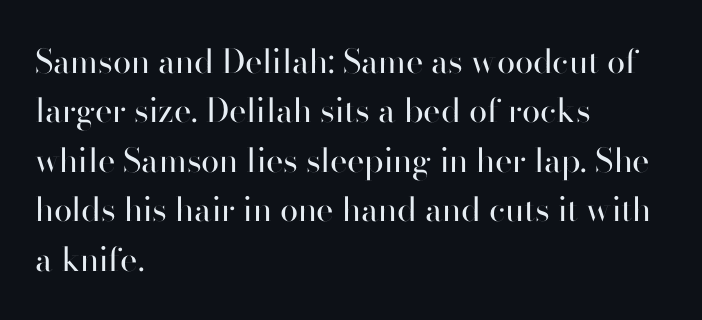
The glyphs are unaccompanied by any horizontal stroke below them. Baseline-to-baseline distance is the conventional proportion of letter height. Where is the straight margin? On the left. Characters follow at the spacing the type designer built in.
